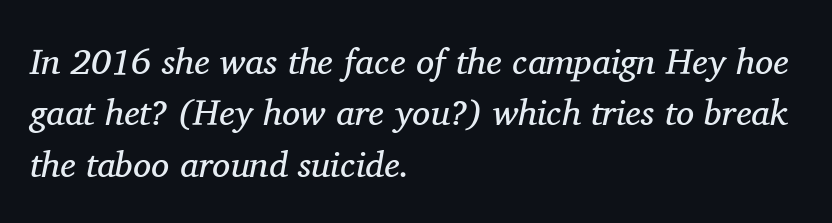
Q: Is the text bold? A: No.
Q: Is the text italic (slanted)? A: Yes, it leans right by about 11 degrees.
Q: Is the typeface a serif or a sans-serif typeface? A: Serif.
Q: Is the text underlined? A: No.
Q: How is the paragraph aligned? A: Left-aligned.
Q: Is the spacing between letters normal or unusually wide? A: Normal.
Q: Is the spacing between lines tight, normal or loose? A: Normal.
Q: Width (condensed, normal, or wide)? A: Normal.
Q: Stroke contrast? A: Medium.
Q: x-height? A: Medium.
Q: Monospaced? A: No.
